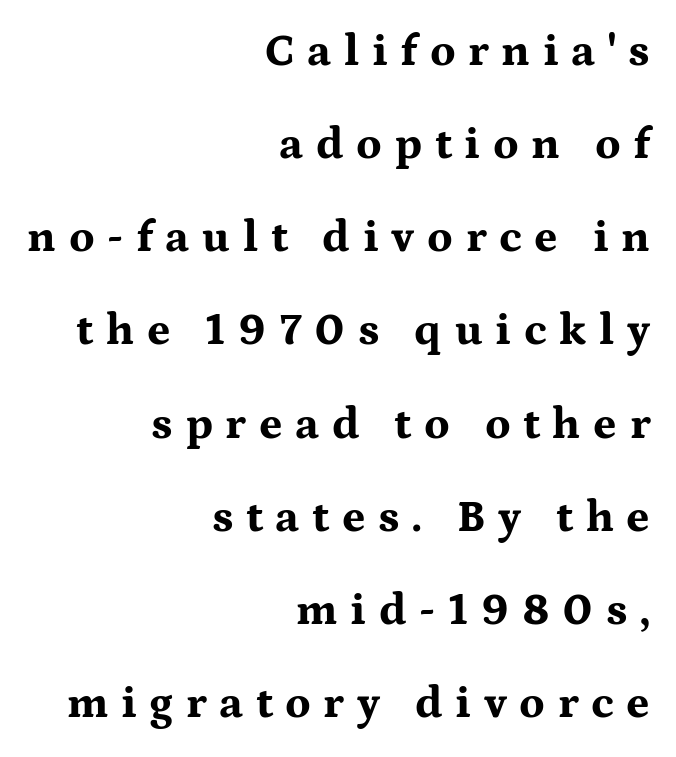
{"serif": "yes", "italic": "no", "bold": "yes", "weight": "bold", "width": "wide", "stroke_contrast": "medium", "x_height": "medium", "monospaced": "no", "underline": "no", "align": "right", "line_spacing": "loose", "line_spacing_ratio": 2.07, "letter_spacing": "wide", "letter_spacing_em": 0.28, "glyph_px": 45}
